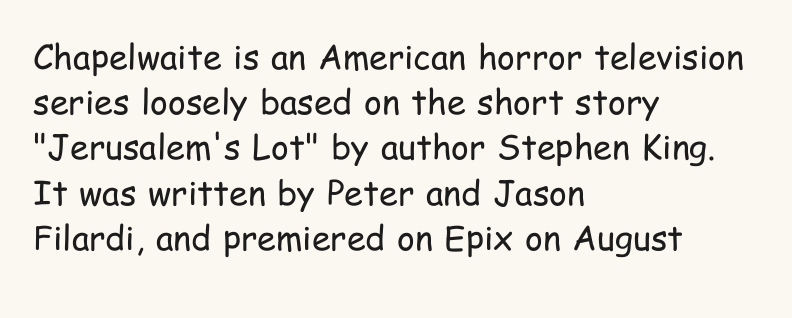
{"serif": "no", "italic": "no", "bold": "no", "weight": "regular", "width": "condensed", "stroke_contrast": "low", "x_height": "medium", "monospaced": "no", "underline": "no", "align": "left", "line_spacing": "normal", "line_spacing_ratio": 1.33, "letter_spacing": "normal", "letter_spacing_em": 0.0, "glyph_px": 34}
